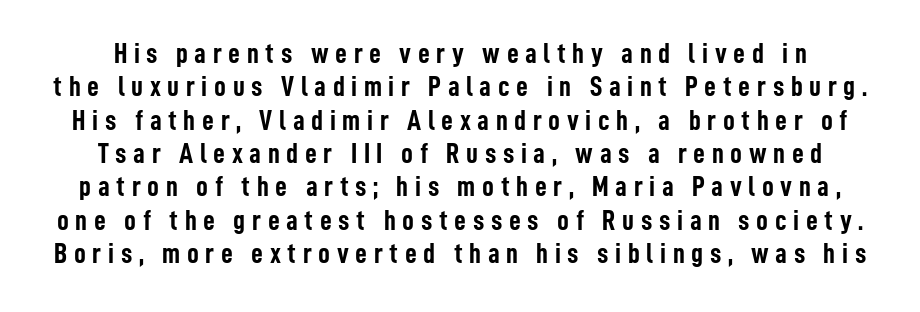
Q: Is the text bold? A: Yes.
Q: Is the text italic (slanted)? A: No, it is upright.
Q: Is the typeface a serif or a sans-serif typeface? A: Sans-serif.
Q: Is the text underlined? A: No.
Q: Is the spacing between letters normal or unusually wide? A: Unusually wide.
Q: Is the spacing between lines tight, normal or loose? A: Tight.
Q: Width (condensed, normal, or wide)? A: Condensed.
Q: Stroke contrast? A: Low.
Q: x-height? A: Medium.
Q: Monospaced? A: No.
